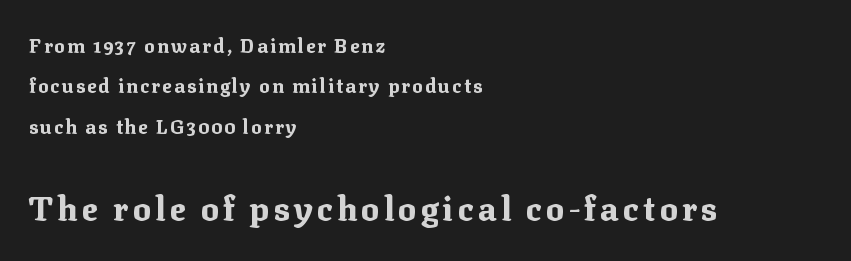
The passage shown is typeset with a serif family. The axis of the letterforms is exactly vertical. A typesetter would call this proportional, since set widths differ per character. No word sits above an underline. Stroke thickness is high; the sample reads as a true bold. Which chunk is bigger? The second one — the bottom block dwarfs the top.
